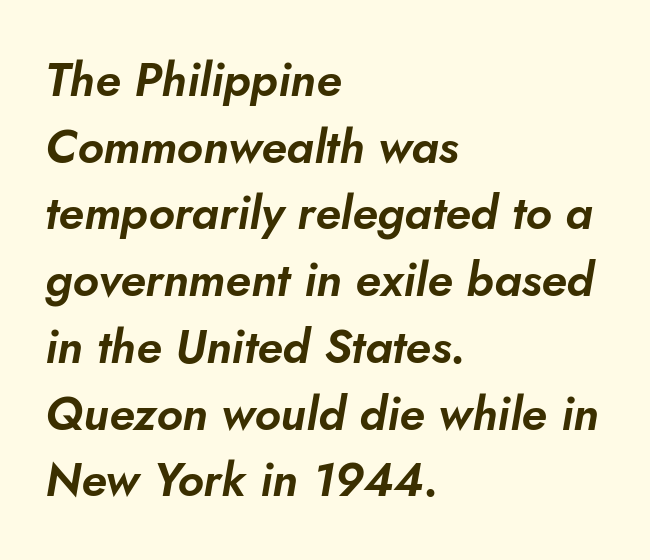
The image shows 47 px text type, italic (leaning right); set left-aligned, normal line spacing (1.42x), normal letter spacing, not underlined; low stroke contrast and a small x-height.
